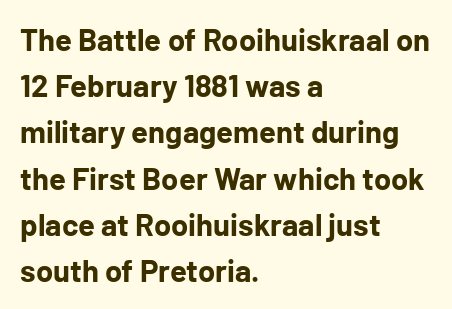
{"serif": "no", "italic": "no", "bold": "yes", "weight": "bold", "width": "normal", "stroke_contrast": "low", "x_height": "medium", "monospaced": "no", "underline": "no", "align": "left", "line_spacing": "normal", "line_spacing_ratio": 1.49, "letter_spacing": "normal", "letter_spacing_em": 0.0, "glyph_px": 31}
